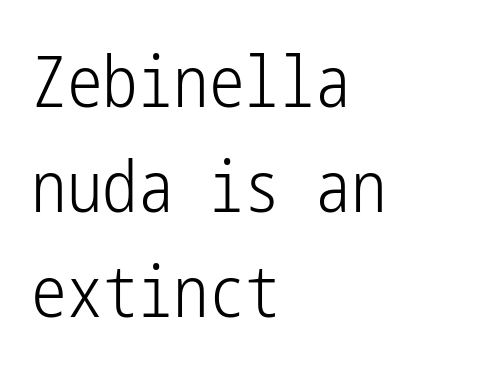
The image shows 71 px light, condensed sans-serif type, upright; set left-aligned, normal line spacing (1.48x), normal letter spacing, not underlined; low stroke contrast and a medium x-height.
